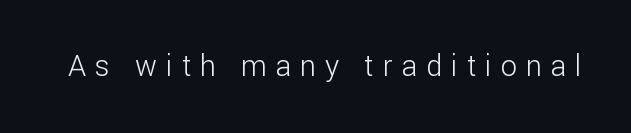
The image shows 29 px light sans-serif type, upright; set unusually wide letter spacing (+0.31 em), not underlined; low stroke contrast and a medium x-height.
